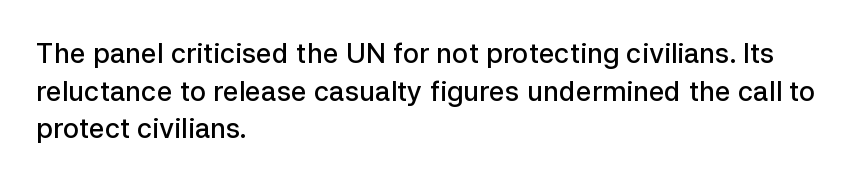
If you drew a ruler down the left edge, every line would touch it. Does the leading feel generous? No, just average. The gap between lines stays unmarked. This is the in-between weight designers call semibold or demi. These lines keep a tight, regular rhythm from letter to letter. This is roman type, the default non-slanted kind.
